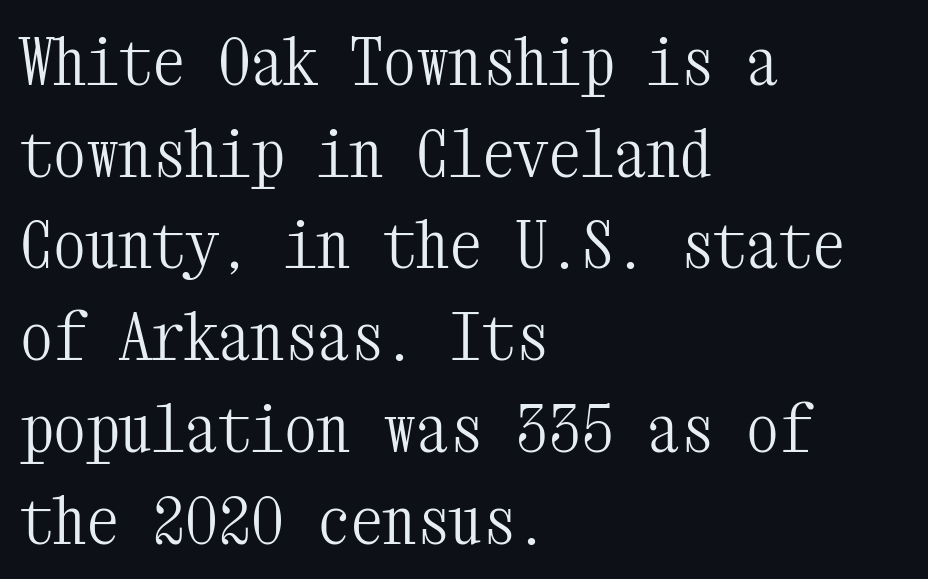
{"serif": "yes", "italic": "no", "bold": "no", "weight": "light", "width": "condensed", "stroke_contrast": "medium", "x_height": "medium", "monospaced": "yes", "underline": "no", "align": "left", "line_spacing": "normal", "line_spacing_ratio": 1.39, "letter_spacing": "normal", "letter_spacing_em": 0.0, "glyph_px": 66}
